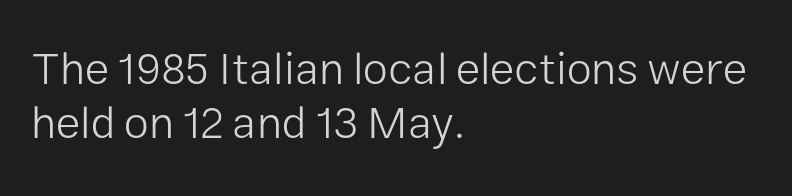
The image shows 45 px light sans-serif type, upright; set left-aligned, line spacing 1.19x, normal letter spacing, not underlined; low stroke contrast and a medium x-height.
